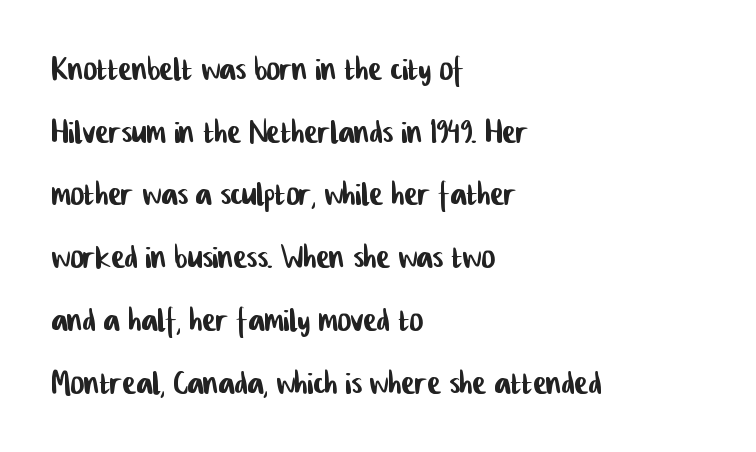
Q: Is the typeface a serif or a sans-serif typeface? A: Sans-serif.
Q: Is the text underlined? A: No.
Q: How is the paragraph aligned? A: Left-aligned.
Q: Is the spacing between letters normal or unusually wide? A: Normal.
Q: Is the spacing between lines tight, normal or loose? A: Normal.
Q: Width (condensed, normal, or wide)? A: Condensed.
Q: Stroke contrast? A: Low.
Q: x-height? A: Medium.
Q: Monospaced? A: No.
